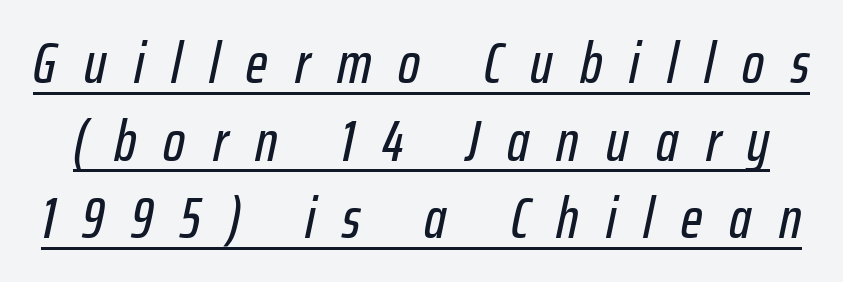
{"italic": "yes", "lean": "right", "slant_degrees": 12, "width": "condensed", "stroke_contrast": "low", "x_height": "medium", "monospaced": "no", "underline": "yes", "line_spacing": "normal", "line_spacing_ratio": 1.34, "letter_spacing": "wide", "letter_spacing_em": 0.47, "glyph_px": 58}
